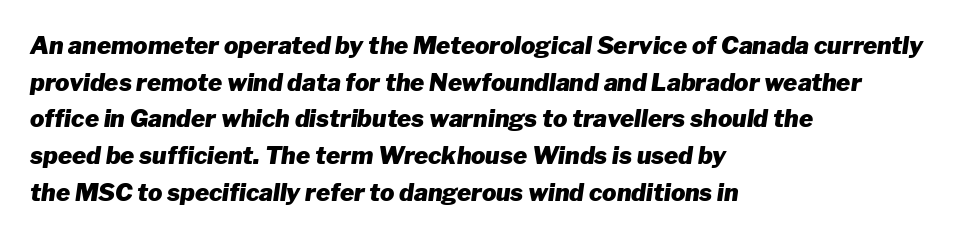
{"italic": "yes", "lean": "right", "slant_degrees": 8, "bold": "yes", "underline": "no", "align": "left", "line_spacing": "normal", "line_spacing_ratio": 1.53, "letter_spacing": "normal", "letter_spacing_em": 0.0, "glyph_px": 24}
